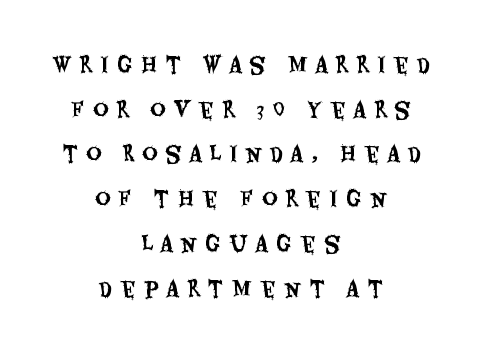
{"italic": "no", "underline": "no", "align": "center", "line_spacing": "loose", "line_spacing_ratio": 2.13, "letter_spacing": "wide", "letter_spacing_em": 0.39, "glyph_px": 21}
